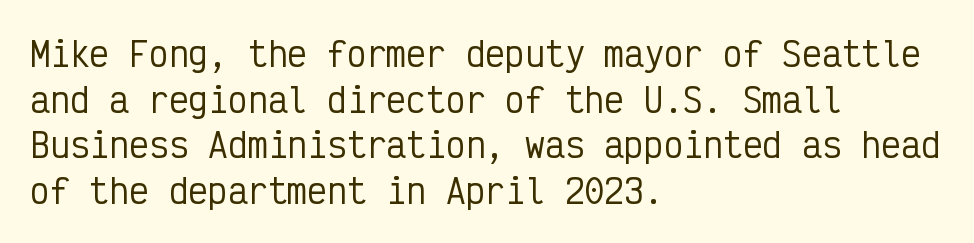
Every stem runs plumb, perpendicular to the baseline. Look at the tracking — it's just the regular setting, nothing added. Normally led — the rows are evenly, conventionally spaced. The letters carry no serifs — their stems end cleanly without finishing strokes.
